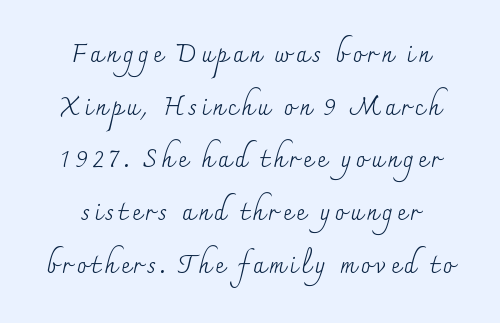
The image shows 25 px text type; set centered, loose line spacing (2.11x), not underlined.
